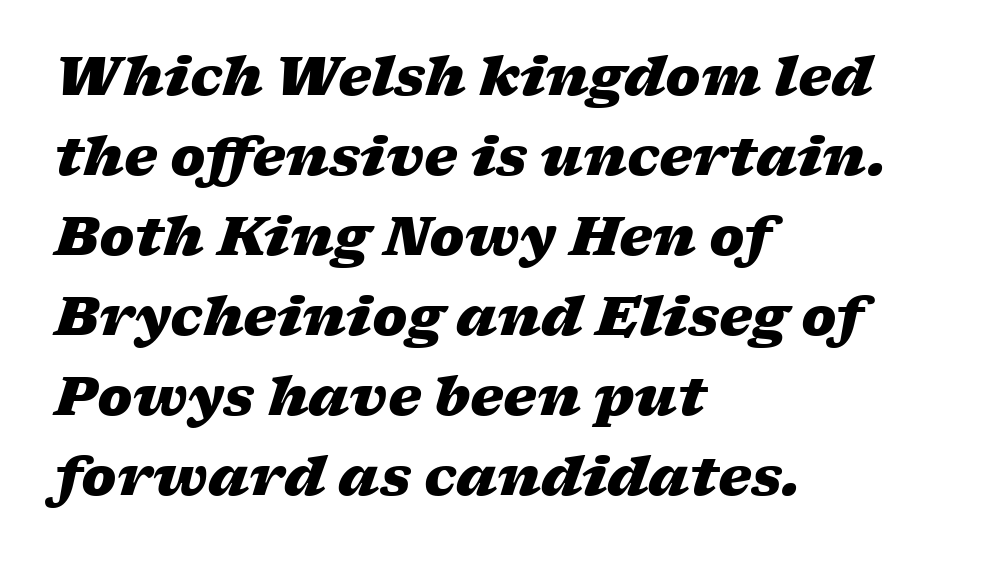
Q: Is the text bold? A: Yes.
Q: Is the text italic (slanted)? A: Yes, it leans right by about 17 degrees.
Q: Is the text underlined? A: No.
Q: How is the paragraph aligned? A: Left-aligned.
Q: Is the spacing between letters normal or unusually wide? A: Normal.
Q: Is the spacing between lines tight, normal or loose? A: Normal.
Q: Width (condensed, normal, or wide)? A: Wide.
Q: Stroke contrast? A: Low.
Q: x-height? A: Medium.
Q: Monospaced? A: No.
